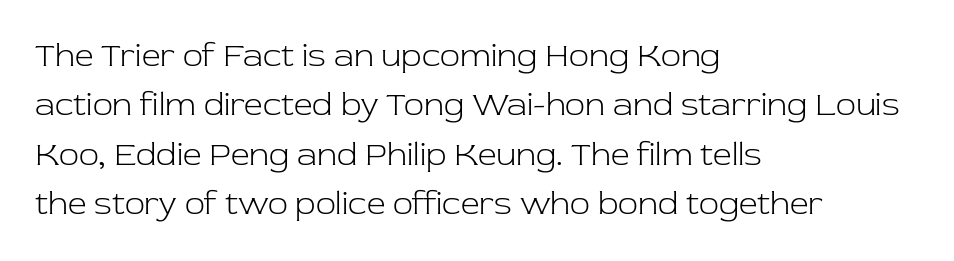
{"serif": "yes", "italic": "no", "bold": "no", "weight": "light", "width": "normal", "stroke_contrast": "low", "x_height": "medium", "monospaced": "no", "underline": "no", "align": "left", "line_spacing": "normal", "line_spacing_ratio": 1.5, "letter_spacing": "normal", "letter_spacing_em": 0.0, "glyph_px": 33}
